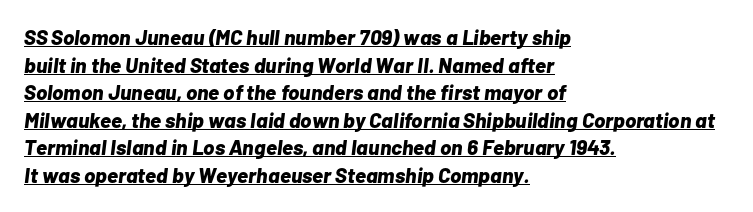
{"italic": "yes", "lean": "right", "slant_degrees": 7, "bold": "yes", "underline": "yes", "align": "left", "line_spacing": "normal", "line_spacing_ratio": 1.31, "letter_spacing": "normal", "letter_spacing_em": 0.0, "glyph_px": 21}
